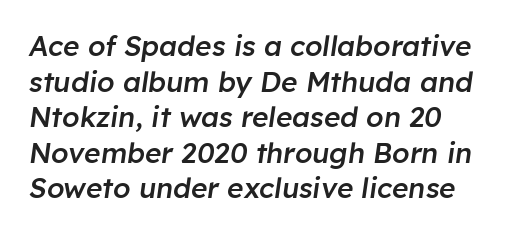
{"italic": "yes", "lean": "right", "slant_degrees": 8, "bold": "semi", "weight": "semibold", "width": "normal", "stroke_contrast": "low", "x_height": "medium", "monospaced": "no", "underline": "no", "align": "left", "line_spacing": "normal", "line_spacing_ratio": 1.27, "letter_spacing": "normal", "letter_spacing_em": 0.0, "glyph_px": 28}
